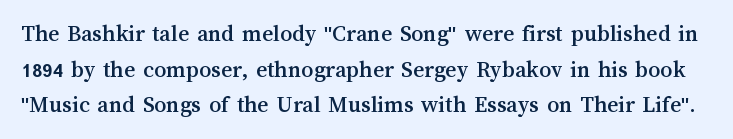
{"italic": "no", "underline": "no", "line_spacing": "normal", "line_spacing_ratio": 1.48, "letter_spacing": "normal", "letter_spacing_em": 0.0, "glyph_px": 24}
